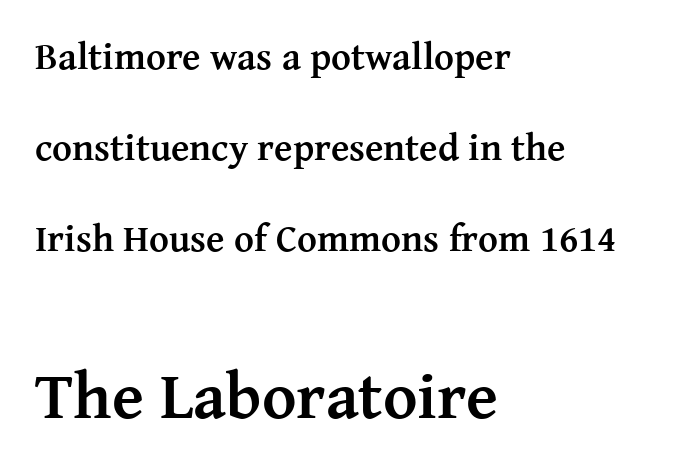
The image shows 66 px semibold serif type, upright; set left-aligned, loose line spacing (2.39x), normal letter spacing, not underlined; the second (bottom) block is 1.74x larger; medium stroke contrast and a medium x-height.
